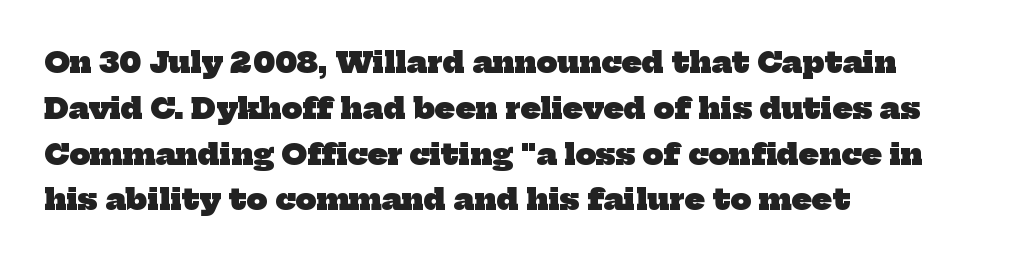
{"serif": "yes", "bold": "yes", "weight": "heavy", "width": "normal", "stroke_contrast": "low", "x_height": "medium", "monospaced": "no", "underline": "no", "align": "left", "line_spacing": "normal", "line_spacing_ratio": 1.58, "letter_spacing": "normal", "letter_spacing_em": 0.0, "glyph_px": 29}
